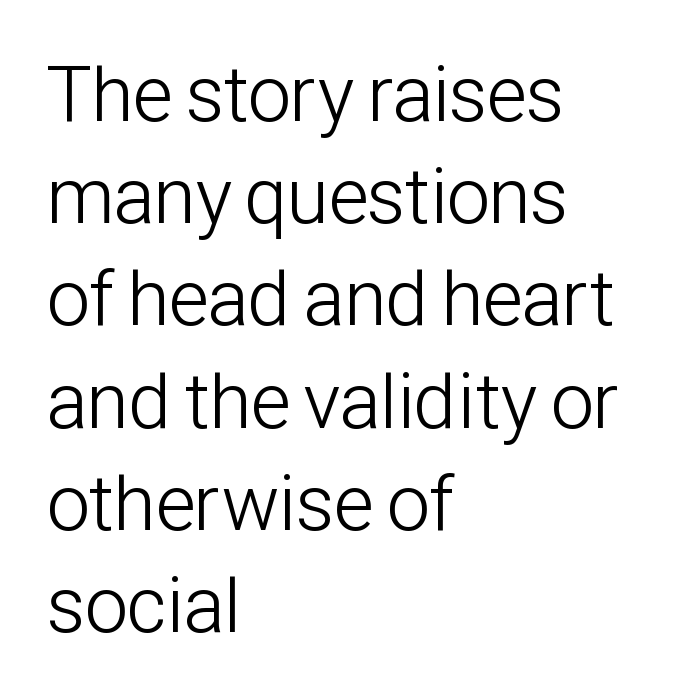
Q: Is the text bold? A: No.
Q: Is the text italic (slanted)? A: No, it is upright.
Q: Is the typeface a serif or a sans-serif typeface? A: Sans-serif.
Q: Is the text underlined? A: No.
Q: How is the paragraph aligned? A: Left-aligned.
Q: Is the spacing between letters normal or unusually wide? A: Normal.
Q: Is the spacing between lines tight, normal or loose? A: Normal.
Q: Width (condensed, normal, or wide)? A: Condensed.
Q: Stroke contrast? A: Low.
Q: x-height? A: Medium.
Q: Monospaced? A: No.
